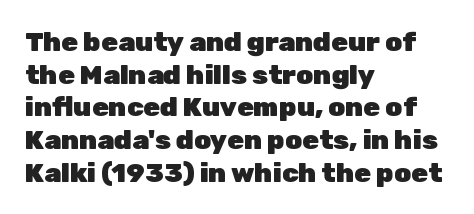
The image shows 27 px bold type, upright; set left-aligned, line spacing 1.21x, normal letter spacing, not underlined.
